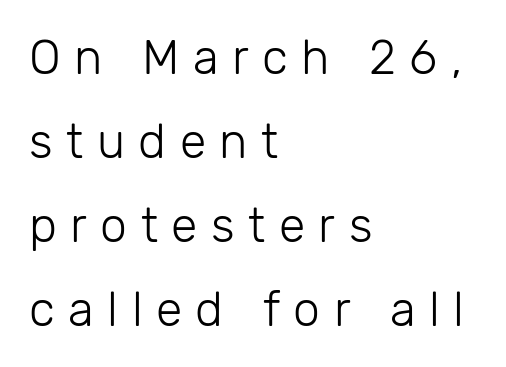
{"serif": "no", "italic": "no", "bold": "no", "weight": "light", "width": "normal", "stroke_contrast": "low", "x_height": "medium", "monospaced": "no", "underline": "no", "align": "left", "line_spacing_ratio": 1.75, "letter_spacing": "wide", "letter_spacing_em": 0.28, "glyph_px": 48}
